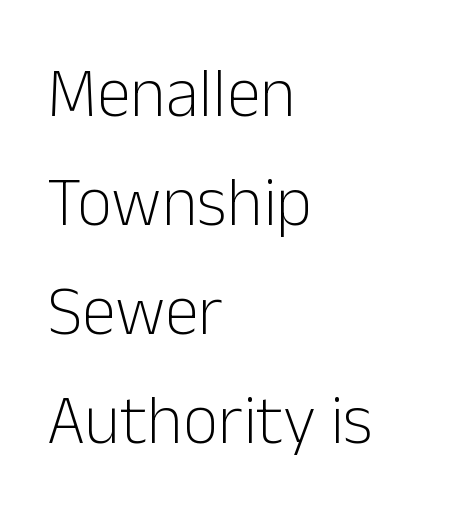
Q: Is the text bold? A: No.
Q: Is the text italic (slanted)? A: No, it is upright.
Q: Is the typeface a serif or a sans-serif typeface? A: Sans-serif.
Q: Is the text underlined? A: No.
Q: How is the paragraph aligned? A: Left-aligned.
Q: Is the spacing between letters normal or unusually wide? A: Normal.
Q: Is the spacing between lines tight, normal or loose? A: Normal.
Q: Width (condensed, normal, or wide)? A: Normal.
Q: Stroke contrast? A: Low.
Q: x-height? A: Medium.
Q: Monospaced? A: No.
